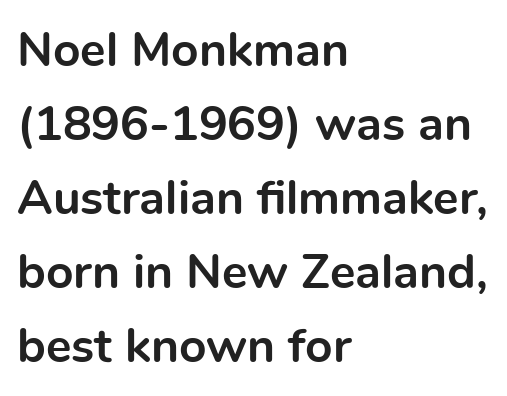
The image shows 48 px bold sans-serif type, upright; set left-aligned, normal line spacing (1.54x), normal letter spacing, not underlined; a medium x-height.
